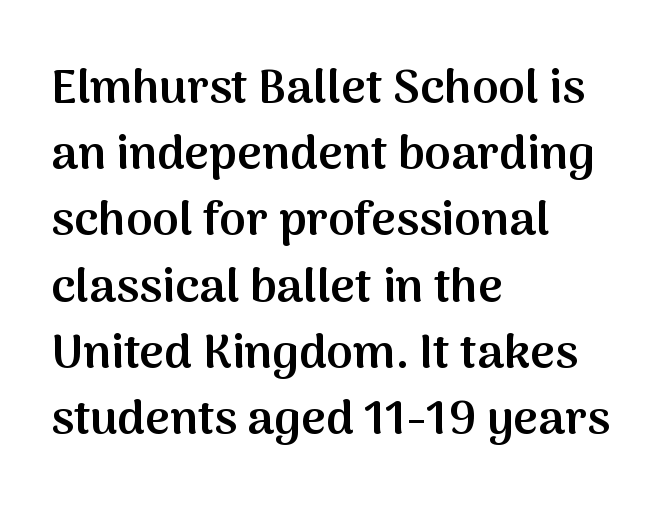
{"serif": "no", "italic": "no", "bold": "semi", "weight": "semibold", "width": "normal", "stroke_contrast": "medium", "x_height": "medium", "monospaced": "no", "underline": "no", "align": "left", "line_spacing": "normal", "line_spacing_ratio": 1.38, "letter_spacing": "normal", "letter_spacing_em": 0.0, "glyph_px": 48}
